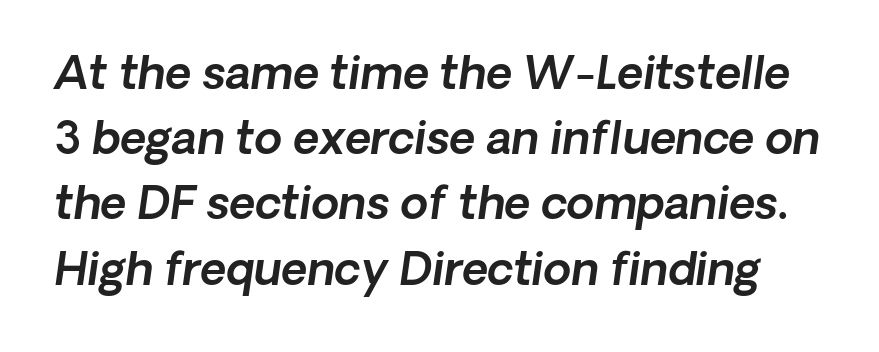
Q: Is the text italic (slanted)? A: Yes, it leans right by about 8 degrees.
Q: Is the text underlined? A: No.
Q: Is the spacing between letters normal or unusually wide? A: Normal.
Q: Is the spacing between lines tight, normal or loose? A: Normal.
Q: Width (condensed, normal, or wide)? A: Normal.
Q: x-height? A: Medium.
Q: Monospaced? A: No.
